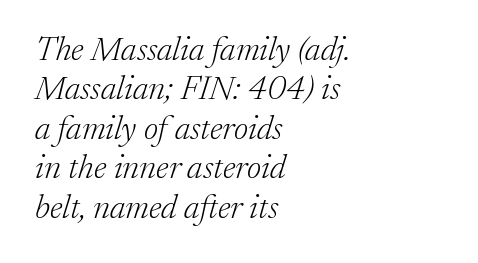
{"serif": "yes", "italic": "yes", "lean": "right", "slant_degrees": 17, "bold": "no", "weight": "light", "width": "normal", "stroke_contrast": "low", "x_height": "medium", "monospaced": "no", "underline": "no", "align": "left", "line_spacing_ratio": 1.16, "letter_spacing": "normal", "letter_spacing_em": 0.0, "glyph_px": 34}
